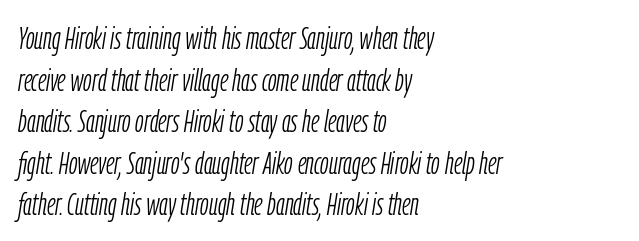
Q: Is the text bold? A: No.
Q: Is the text italic (slanted)? A: Yes, it leans right by about 9 degrees.
Q: Is the text underlined? A: No.
Q: How is the paragraph aligned? A: Left-aligned.
Q: Is the spacing between letters normal or unusually wide? A: Normal.
Q: Is the spacing between lines tight, normal or loose? A: Normal.
Q: Width (condensed, normal, or wide)? A: Condensed.
Q: Stroke contrast? A: Low.
Q: x-height? A: Medium.
Q: Monospaced? A: No.
